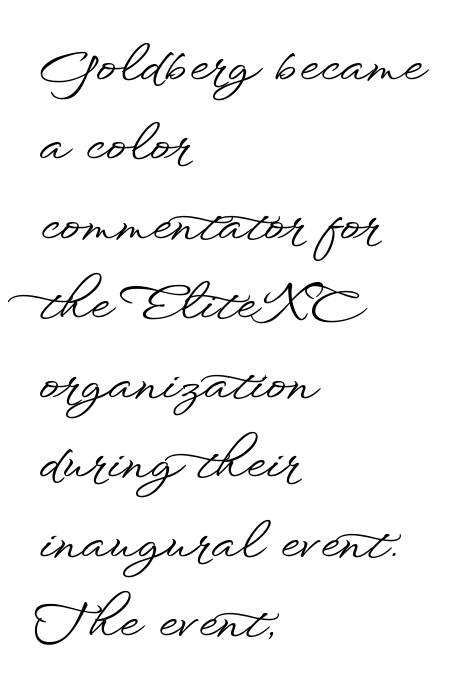
Q: Is the text italic (slanted)? A: Yes.
Q: Is the typeface a serif or a sans-serif typeface? A: Sans-serif.
Q: Is the text underlined? A: No.
Q: How is the paragraph aligned? A: Left-aligned.
Q: Is the spacing between letters normal or unusually wide? A: Normal.
Q: Is the spacing between lines tight, normal or loose? A: Normal.
Q: Width (condensed, normal, or wide)? A: Wide.
Q: Stroke contrast? A: Low.
Q: x-height? A: Small.
Q: Monospaced? A: No.
